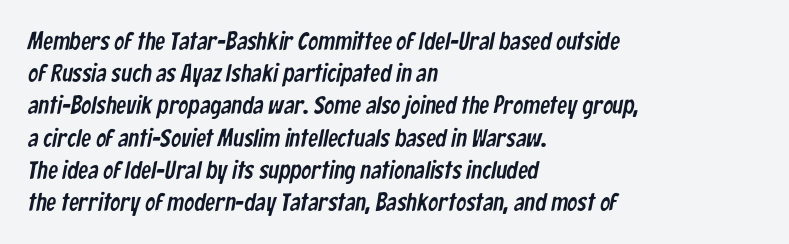
Q: Is the text underlined? A: No.
Q: How is the paragraph aligned? A: Left-aligned.
Q: Is the spacing between letters normal or unusually wide? A: Normal.
Q: Is the spacing between lines tight, normal or loose? A: Normal.
